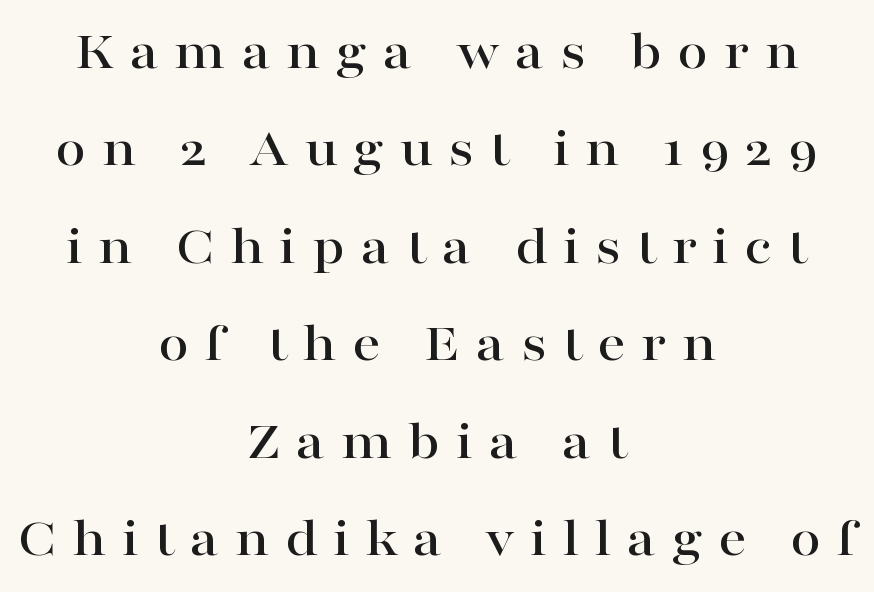
{"serif": "yes", "italic": "no", "width": "wide", "stroke_contrast": "high", "x_height": "medium", "monospaced": "no", "underline": "no", "align": "center", "line_spacing_ratio": 1.74, "letter_spacing": "wide", "letter_spacing_em": 0.27, "glyph_px": 56}
